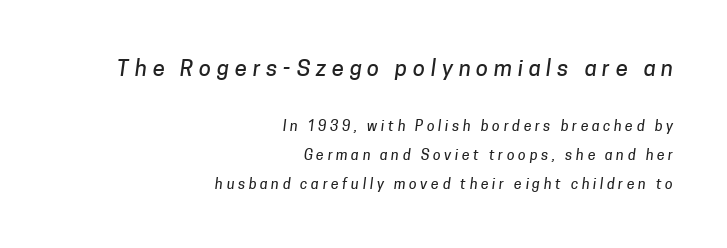
Descenders hang freely into open space. The face used here appears at its bigger size in the upper chunk. Horizontal alignment here is rightward, an uncommon choice for prose. Is there much room between lines? Yes — plenty of vertical air separates them. The type is letterspaced generously, with wide tracking.
